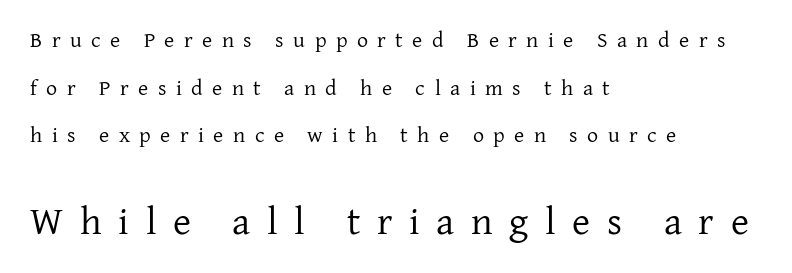
{"serif": "yes", "italic": "no", "bold": "no", "weight": "regular", "width": "normal", "stroke_contrast": "low", "x_height": "medium", "monospaced": "no", "underline": "no", "align": "left", "line_spacing": "loose", "line_spacing_ratio": 2.16, "letter_spacing": "wide", "letter_spacing_em": 0.43, "larger_block": "second", "size_ratio": 1.77, "glyph_px": 39}
